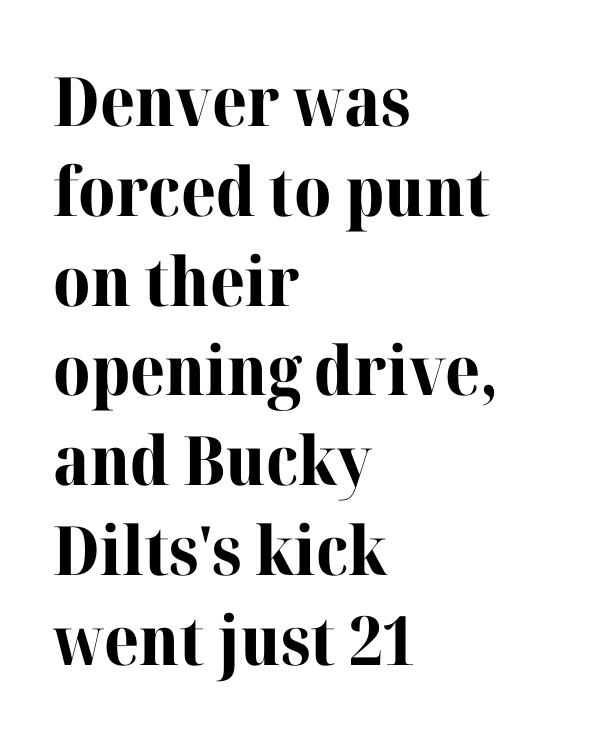
{"serif": "yes", "italic": "no", "bold": "yes", "weight": "bold", "width": "normal", "stroke_contrast": "high", "x_height": "medium", "monospaced": "no", "underline": "no", "align": "left", "line_spacing": "normal", "line_spacing_ratio": 1.32, "letter_spacing": "normal", "letter_spacing_em": 0.0, "glyph_px": 68}
